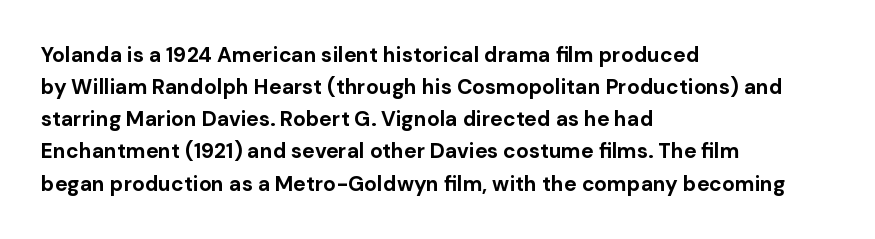
Tracking value appears to be zero — textbook default spacing. Is the type bold? Yes — the strokes are clearly thick and heavy. The block of text has a typical density, with ordinary space between rows. The rag falls on the right side of this text block. Words float on clear page, feet unadorned.
